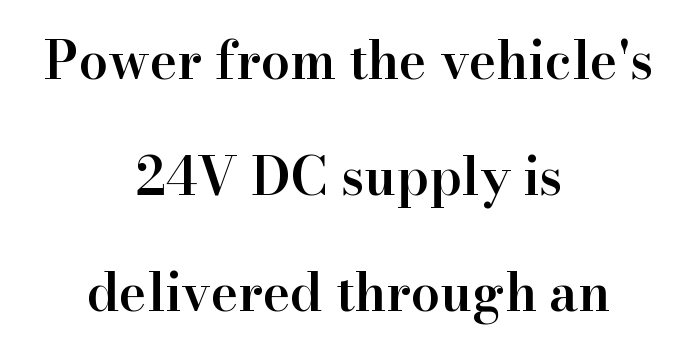
The foot of each line stays bare and open. Quick note: not italic, upright. Whoever set this chose breathing room over compactness in the vertical rhythm. The rag falls on both sides of this text block equally. The passage shown is typeset with a serif family. Weight check: semibold — heavier than regular, not quite bold.
